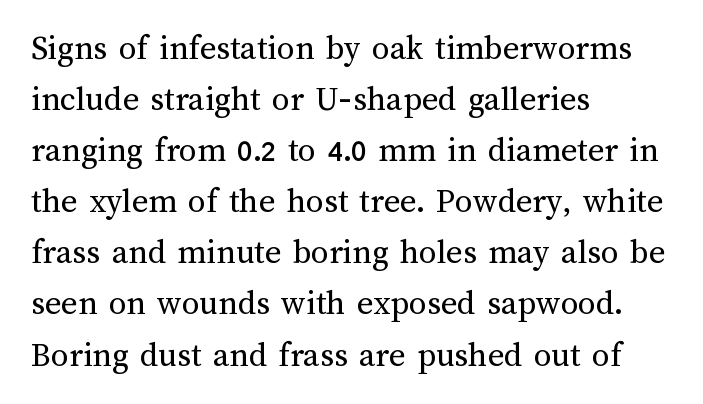
Underlining? Definitely not there. The lines are quadded left. The face used here is proportionally spaced, like ordinary book or web type. Here the glyphs are tracked normally, forming tight word shapes. No chunkiness to these letters — they're not bold.
